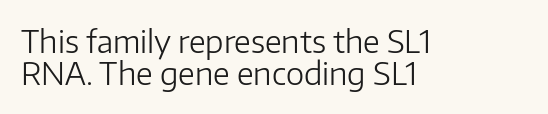
This sample has the flowing, uneven cadence of proportional lettering. Line starts are locked; line ends wander. A quiet, ordinary-to-light weight characterises the typeface. Cramped leading. Check where the strokes stop: nothing finishes them off — pure sans. Words float on clear page, feet unadorned.
